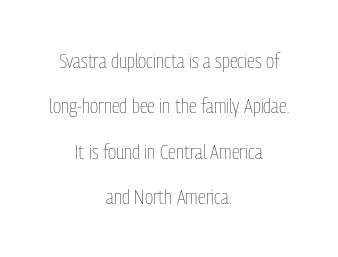
This sample uses plain, unmodified letter spacing. Vertical stems look standard width or narrower in stroke. Does the leading feel generous? Absolutely, it's lavish. The axis of the letterforms is exactly vertical. Letters rest on an invisible, unmarked baseline.
